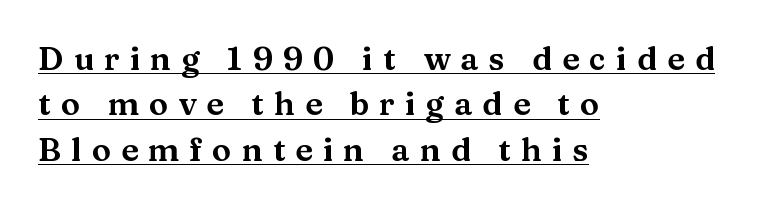
The image shows 32 px wide serif type, upright; set left-aligned, normal line spacing (1.42x), unusually wide letter spacing (+0.32 em), underlined; medium stroke contrast and a medium x-height.
